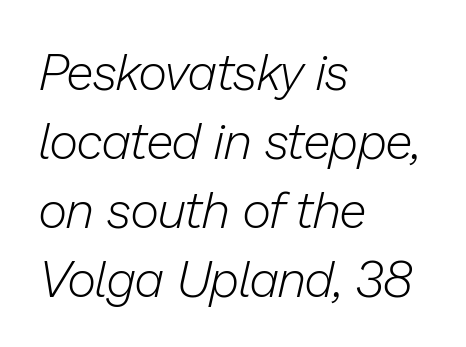
Stems here are at most as thick as an everyday book face. Observe the lean: these are italic letterforms. Caption: standard tracking, unaltered. If you drew a ruler down the left edge, every line would touch it.
